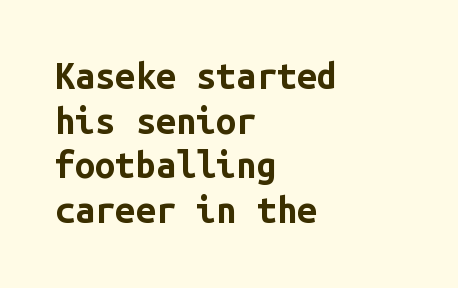
{"serif": "no", "italic": "no", "bold": "yes", "weight": "bold", "width": "normal", "stroke_contrast": "low", "x_height": "medium", "monospaced": "yes", "underline": "no", "align": "left", "line_spacing_ratio": 1.24, "letter_spacing": "normal", "letter_spacing_em": 0.0, "glyph_px": 36}
